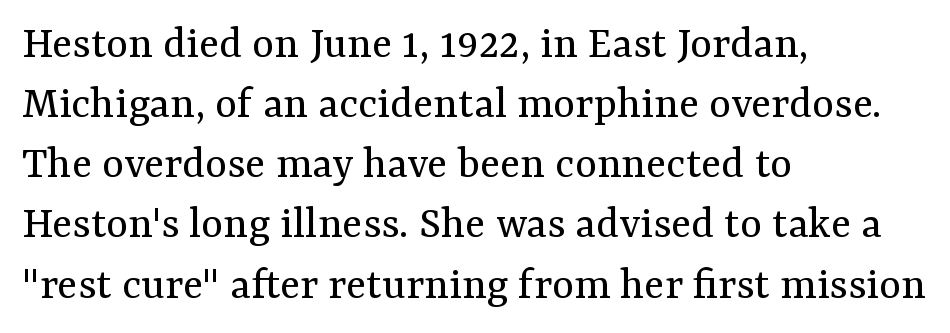
Q: Is the text bold? A: No.
Q: Is the text italic (slanted)? A: No, it is upright.
Q: Is the typeface a serif or a sans-serif typeface? A: Serif.
Q: Is the text underlined? A: No.
Q: How is the paragraph aligned? A: Left-aligned.
Q: Is the spacing between letters normal or unusually wide? A: Normal.
Q: Is the spacing between lines tight, normal or loose? A: Normal.
Q: Width (condensed, normal, or wide)? A: Normal.
Q: Stroke contrast? A: Medium.
Q: x-height? A: Medium.
Q: Monospaced? A: No.
